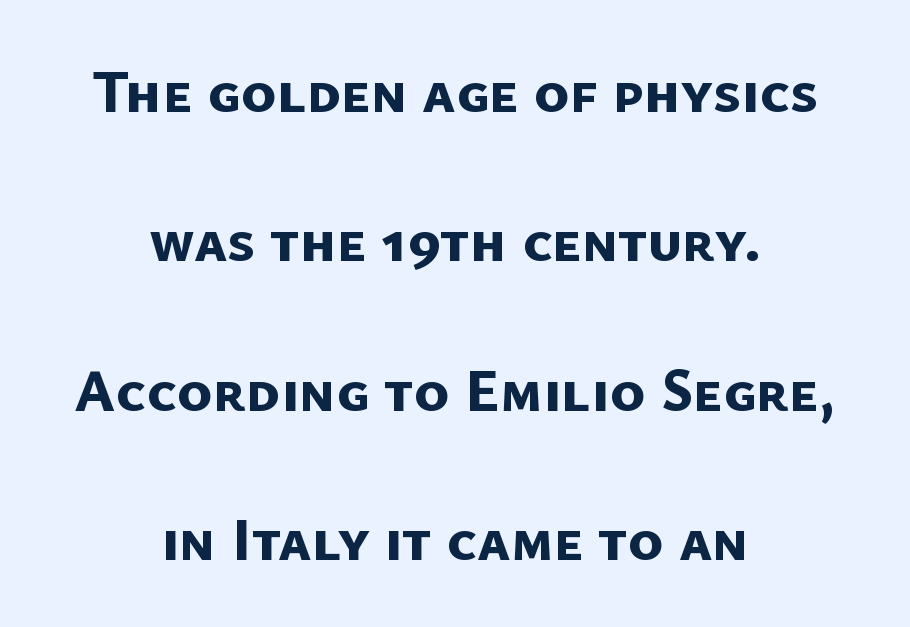
The image shows 60 px bold sans-serif type; set centered, loose line spacing (2.49x), normal letter spacing, not underlined; low stroke contrast and a medium x-height.
